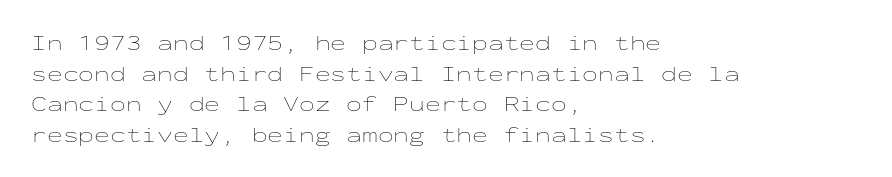
The strip under each line holds only bare page. The lines in this sample share a left origin and differ only in where they stop. The block of text has a typical density, with ordinary space between rows. A typesetter would call this zero additional tracking. Each stroke keeps to a modest, everyday thickness or less. Style check: upright.
